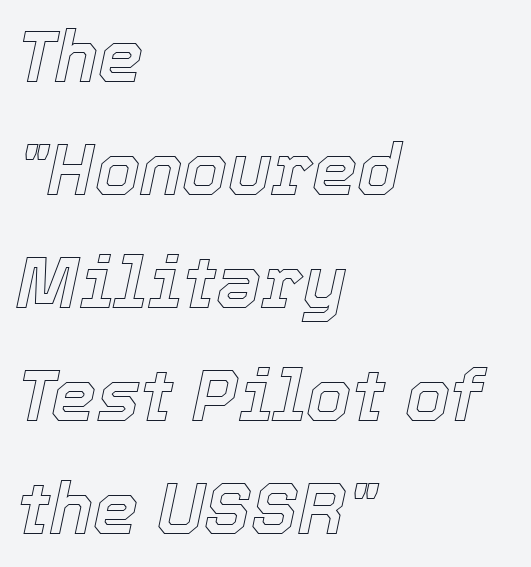
{"italic": "yes", "lean": "right", "slant_degrees": 12, "width": "normal", "x_height": "medium", "monospaced": "no", "underline": "no", "align": "left", "line_spacing": "normal", "line_spacing_ratio": 1.57, "letter_spacing": "normal", "letter_spacing_em": 0.0, "glyph_px": 72}
